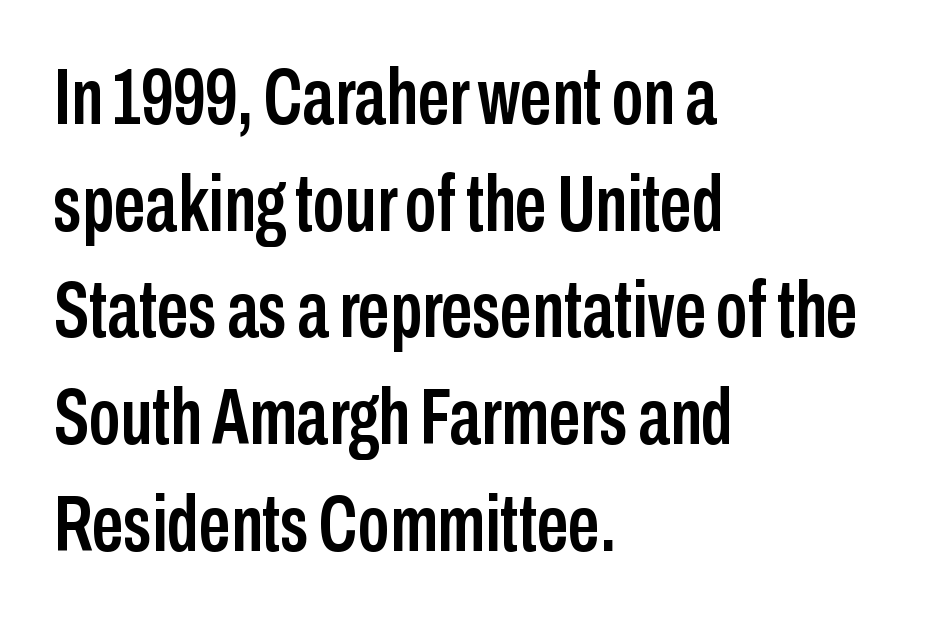
Q: Is the text italic (slanted)? A: No, it is upright.
Q: Is the typeface a serif or a sans-serif typeface? A: Sans-serif.
Q: Is the text underlined? A: No.
Q: How is the paragraph aligned? A: Left-aligned.
Q: Is the spacing between letters normal or unusually wide? A: Normal.
Q: Is the spacing between lines tight, normal or loose? A: Normal.
Q: Width (condensed, normal, or wide)? A: Condensed.
Q: Stroke contrast? A: Low.
Q: x-height? A: Medium.
Q: Monospaced? A: No.
